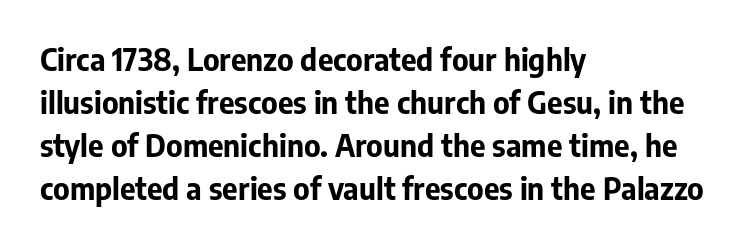
Every stem runs plumb, perpendicular to the baseline. Each new line begins a customary step beneath the previous one. Notice how the passage keeps a crisp vertical edge on the left only. Each letter's strokes conclude bluntly, with no projecting serifs. Rule under the text: the space is simply empty. Inter-character spacing is left at the font's built-in metrics.
